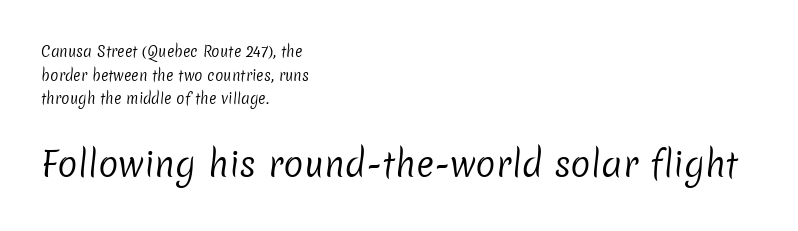
{"serif": "no", "bold": "no", "weight": "regular", "width": "normal", "stroke_contrast": "low", "x_height": "medium", "monospaced": "no", "underline": "no", "align": "left", "line_spacing": "normal", "line_spacing_ratio": 1.69, "letter_spacing": "normal", "letter_spacing_em": 0.0, "larger_block": "second", "size_ratio": 2.43, "glyph_px": 34}
